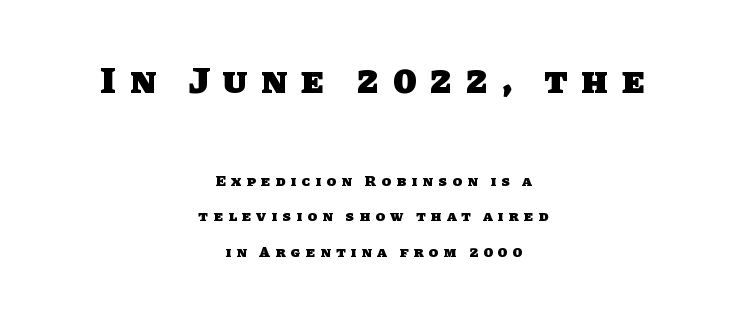
Q: Is the text bold? A: Yes.
Q: Is the typeface a serif or a sans-serif typeface? A: Sans-serif.
Q: Is the text underlined? A: No.
Q: How is the paragraph aligned? A: Centered.
Q: Is the spacing between letters normal or unusually wide? A: Unusually wide.
Q: Is the spacing between lines tight, normal or loose? A: Loose.
Q: Which block of text is set in a larger size, the first (top) or the second (bottom)? A: The first (top) one.
Q: Width (condensed, normal, or wide)? A: Normal.
Q: Stroke contrast? A: Low.
Q: x-height? A: Large.
Q: Monospaced? A: No.
